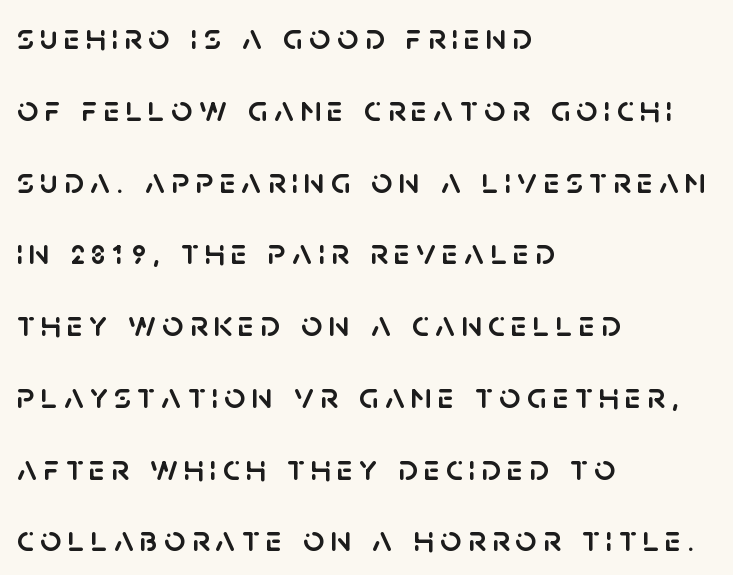
Q: Is the text italic (slanted)? A: No, it is upright.
Q: Is the typeface a serif or a sans-serif typeface? A: Sans-serif.
Q: Is the text underlined? A: No.
Q: How is the paragraph aligned? A: Left-aligned.
Q: Is the spacing between lines tight, normal or loose? A: Loose.
Q: Width (condensed, normal, or wide)? A: Normal.
Q: Stroke contrast? A: Low.
Q: x-height? A: Large.
Q: Monospaced? A: No.
